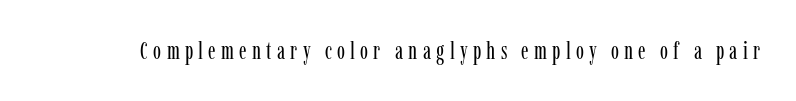
The image shows 24 px text type, upright; set unusually wide letter spacing (+0.22 em), not underlined.
